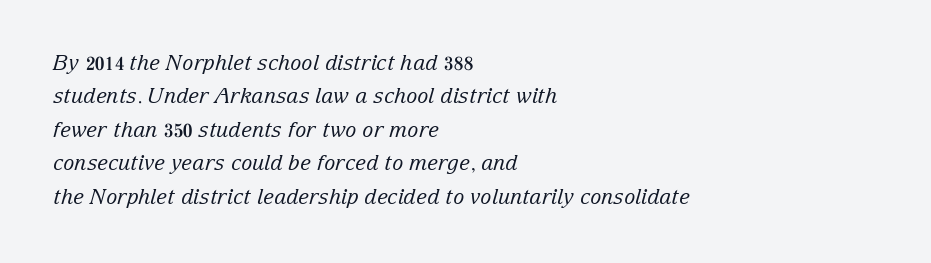
{"italic": "yes", "lean": "right", "slant_degrees": 15, "bold": "no", "underline": "no", "align": "left", "line_spacing": "normal", "line_spacing_ratio": 1.59, "letter_spacing": "normal", "letter_spacing_em": 0.0, "glyph_px": 21}
